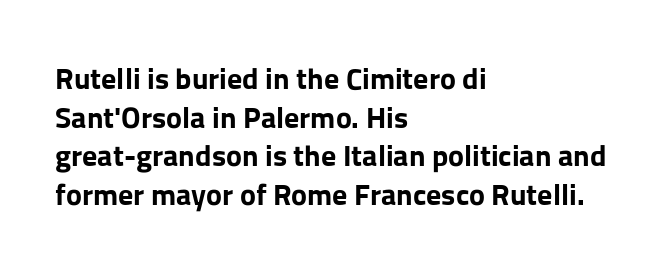
The rows are spaced the way most documents space them. Character widths vary here, with narrow letters taking less room than wide ones. Italic: no, the glyphs are upright roman. The passage shown has conventional tracking throughout.
